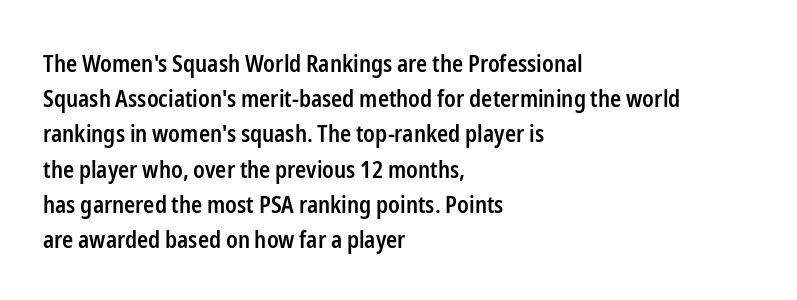
The image shows 23 px text type, upright; set left-aligned, normal line spacing (1.53x), normal letter spacing, not underlined.
